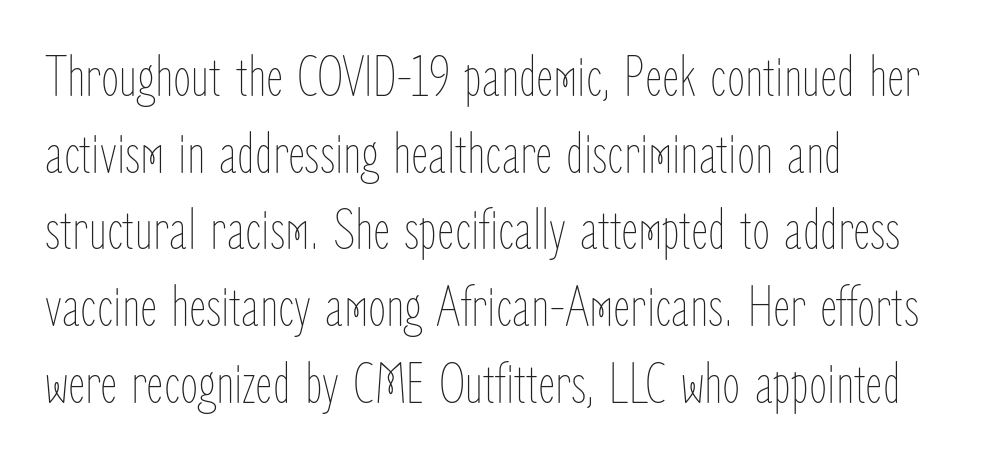
{"italic": "no", "bold": "no", "weight": "thin", "width": "condensed", "stroke_contrast": "low", "x_height": "medium", "monospaced": "no", "underline": "no", "align": "left", "line_spacing": "normal", "line_spacing_ratio": 1.3, "letter_spacing": "normal", "letter_spacing_em": 0.0, "glyph_px": 59}
